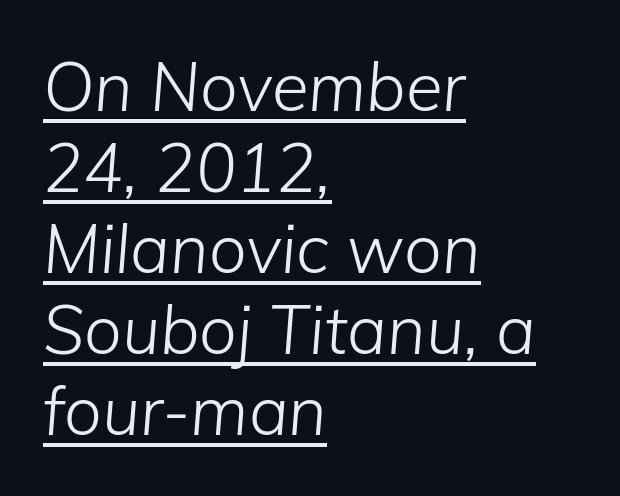
The image shows 67 px light type, italic (leaning right); set left-aligned, line spacing 1.21x, normal letter spacing, underlined; low stroke contrast and a medium x-height.
